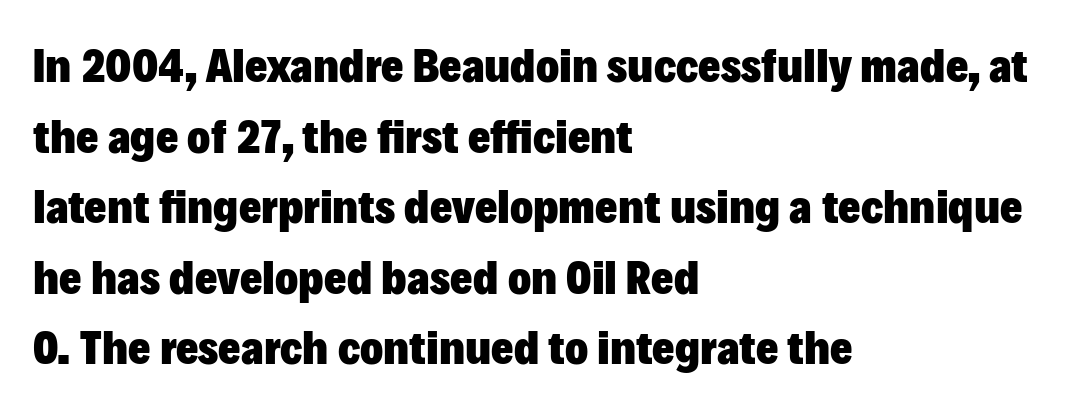
The type is set solid horizontally, with unmodified tracking. The ragged edge is on the right, which tells us the setting is flush left. Quick note: interline space is typical. A sans-serif font was chosen for this passage. Has an underline been added? It has not.
